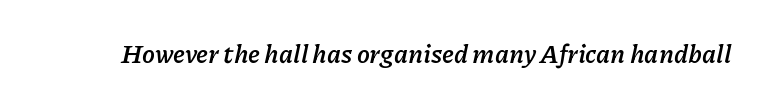
The image shows 26 px bold type, italic (leaning right); set normal letter spacing, not underlined.
